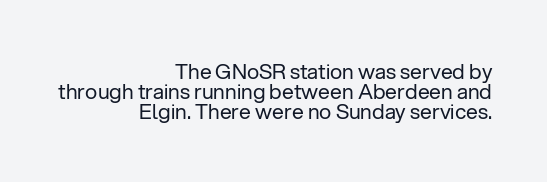
{"italic": "no", "bold": "no", "underline": "no", "align": "right", "line_spacing": "tight", "line_spacing_ratio": 0.96, "letter_spacing": "normal", "letter_spacing_em": 0.0, "glyph_px": 21}
